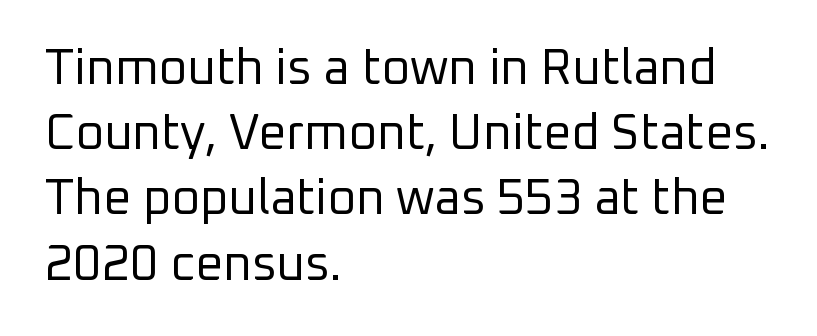
{"serif": "no", "italic": "no", "bold": "no", "weight": "regular", "width": "normal", "stroke_contrast": "low", "x_height": "medium", "monospaced": "no", "underline": "no", "align": "left", "line_spacing": "normal", "line_spacing_ratio": 1.33, "letter_spacing": "normal", "letter_spacing_em": 0.0, "glyph_px": 49}
